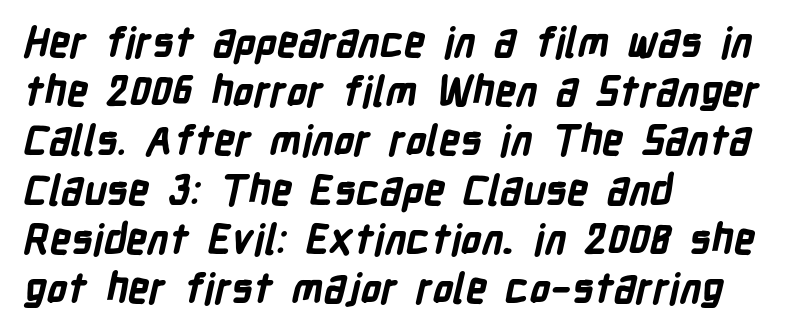
The image shows 41 px bold, condensed sans-serif type; set left-aligned, line spacing 1.2x, normal letter spacing, not underlined; low stroke contrast and a medium x-height.
